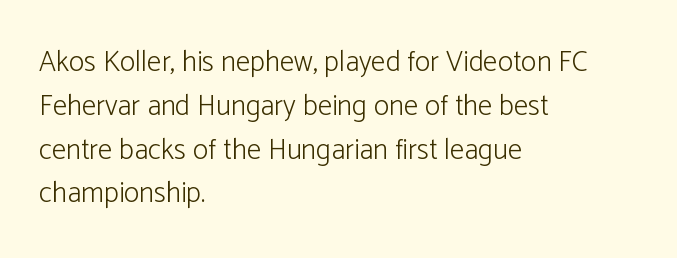
The image shows 29 px light sans-serif type, upright; set left-aligned, normal line spacing (1.51x), normal letter spacing, not underlined; low stroke contrast and a medium x-height.
